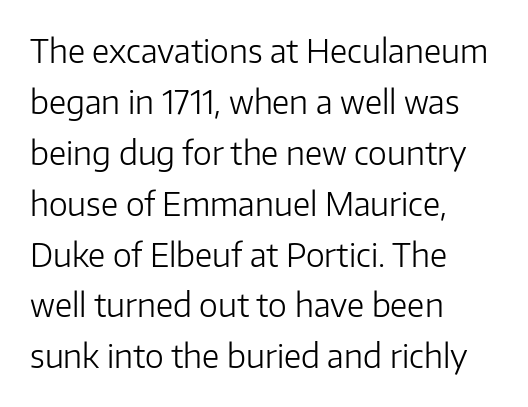
{"serif": "no", "italic": "no", "bold": "no", "weight": "light", "width": "normal", "stroke_contrast": "low", "x_height": "medium", "monospaced": "no", "underline": "no", "align": "left", "line_spacing": "normal", "line_spacing_ratio": 1.59, "letter_spacing": "normal", "letter_spacing_em": 0.0, "glyph_px": 32}
